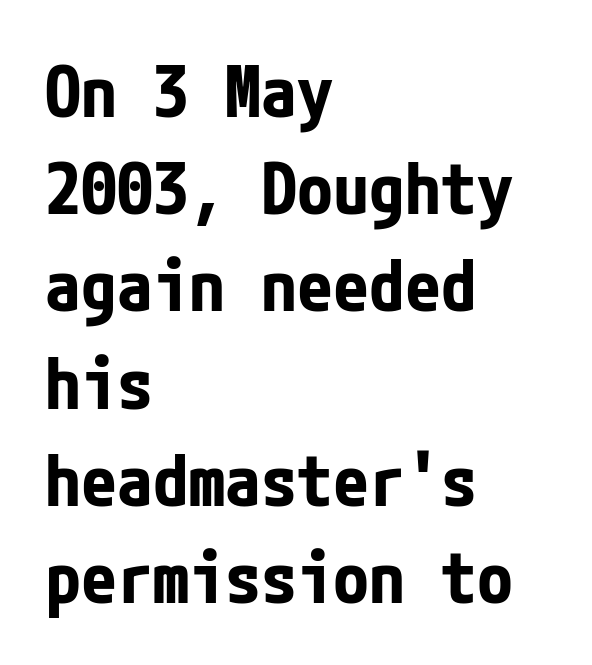
Q: Is the text bold? A: Yes.
Q: Is the text italic (slanted)? A: No, it is upright.
Q: Is the typeface a serif or a sans-serif typeface? A: Sans-serif.
Q: Is the text underlined? A: No.
Q: How is the paragraph aligned? A: Left-aligned.
Q: Is the spacing between letters normal or unusually wide? A: Normal.
Q: Is the spacing between lines tight, normal or loose? A: Normal.
Q: Width (condensed, normal, or wide)? A: Condensed.
Q: Stroke contrast? A: Low.
Q: x-height? A: Medium.
